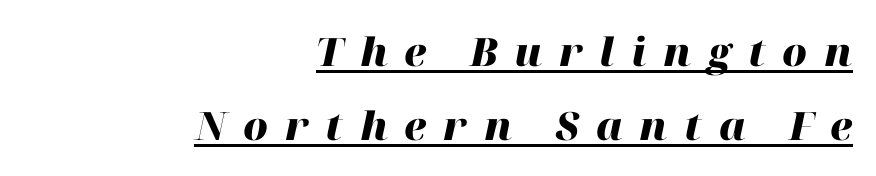
{"italic": "yes", "lean": "right", "slant_degrees": 12, "bold": "yes", "weight": "heavy", "width": "normal", "stroke_contrast": "high", "x_height": "medium", "monospaced": "no", "underline": "yes", "align": "right", "line_spacing_ratio": 1.89, "letter_spacing": "wide", "letter_spacing_em": 0.43, "glyph_px": 39}
